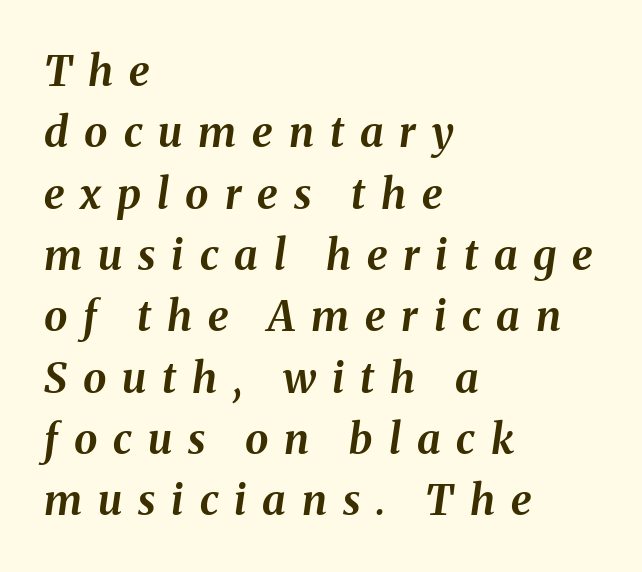
Q: Is the text bold? A: Yes.
Q: Is the text italic (slanted)? A: Yes, it leans right by about 8 degrees.
Q: Is the text underlined? A: No.
Q: How is the paragraph aligned? A: Left-aligned.
Q: Is the spacing between letters normal or unusually wide? A: Unusually wide.
Q: Is the spacing between lines tight, normal or loose? A: Normal.
Q: Width (condensed, normal, or wide)? A: Normal.
Q: Stroke contrast? A: Medium.
Q: x-height? A: Medium.
Q: Monospaced? A: No.
